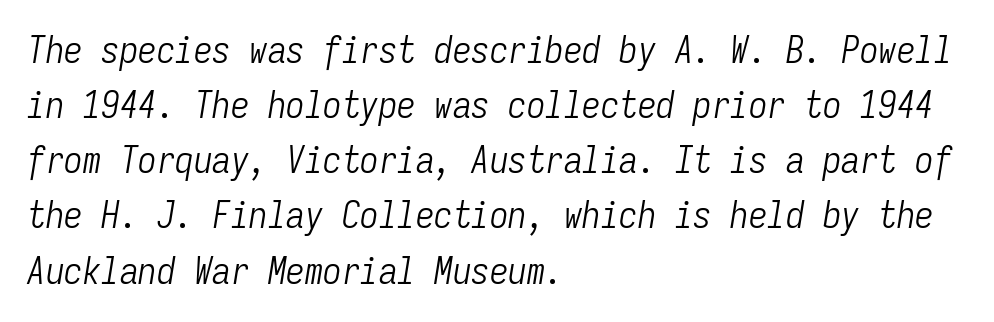
Quick note: underline off. Rows of type keep a routine distance in the vertical direction. Is the type slanted? Yes — the strokes lean at a clear angle. These lines are rendered in a fixed-pitch font. Weight: not bold — regular or lighter.
